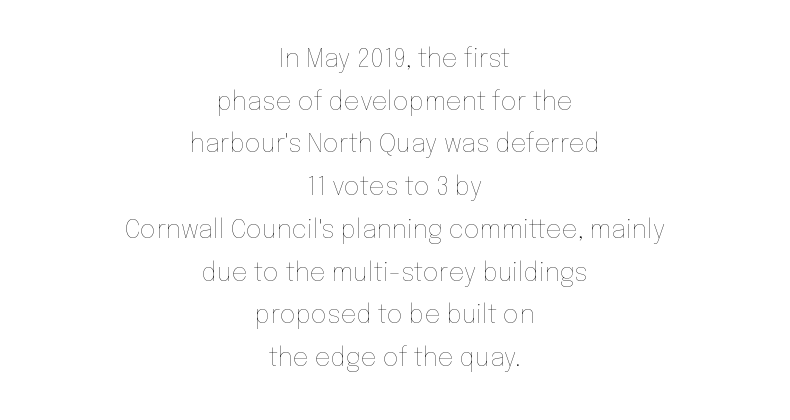
{"italic": "no", "bold": "no", "underline": "no", "align": "center", "line_spacing_ratio": 1.71, "letter_spacing": "normal", "letter_spacing_em": 0.0, "glyph_px": 25}
